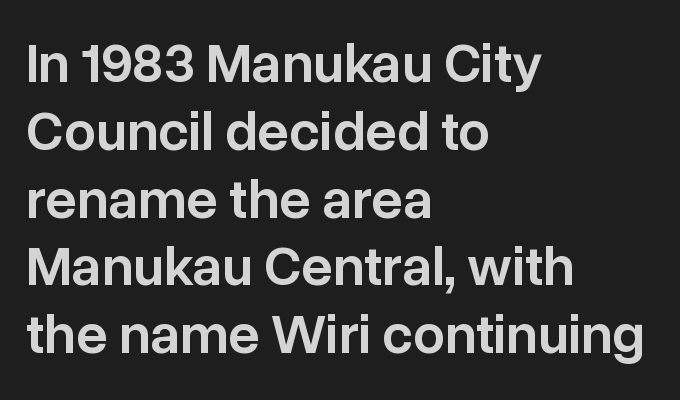
{"serif": "no", "italic": "no", "bold": "semi", "weight": "semibold", "width": "normal", "stroke_contrast": "low", "x_height": "medium", "monospaced": "no", "underline": "no", "align": "left", "line_spacing_ratio": 1.21, "letter_spacing": "normal", "letter_spacing_em": 0.0, "glyph_px": 56}
